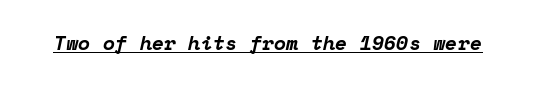
Emphasis is given by a line drawn under the lettering. The typography opts for an oblique posture over an upright one. Weight: bold. No extra tracking has been applied to these lines.
